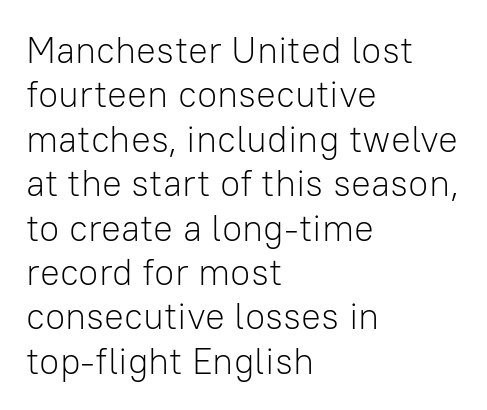
Stems here are at most as thick as an everyday book face. A bare baseline throughout the passage. This sample is left-justified, so line endings fall wherever the words run out. You could call the tracking neutral — neither tight nor loose.
